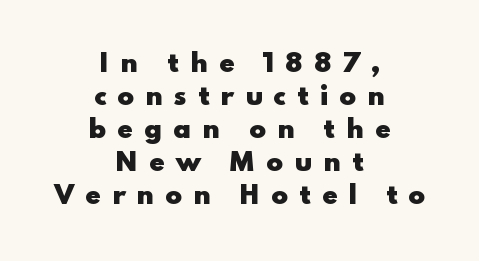
Q: Is the text bold? A: Yes.
Q: Is the text italic (slanted)? A: No, it is upright.
Q: Is the text underlined? A: No.
Q: How is the paragraph aligned? A: Centered.
Q: Is the spacing between letters normal or unusually wide? A: Unusually wide.
Q: Is the spacing between lines tight, normal or loose? A: Normal.
